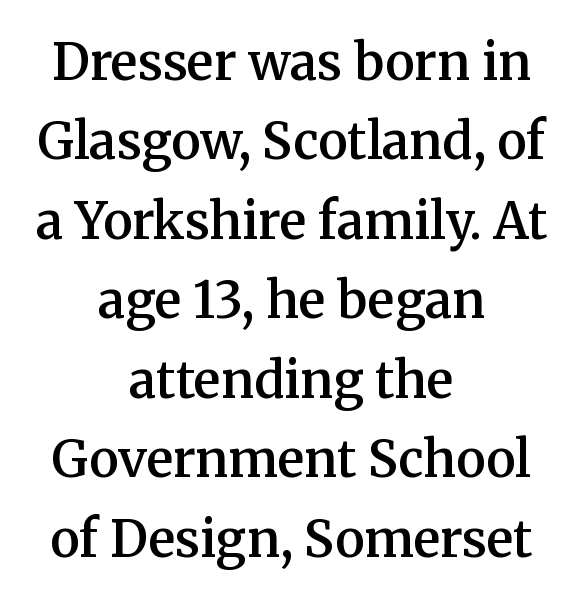
{"serif": "yes", "italic": "no", "bold": "semi", "weight": "semibold", "width": "normal", "stroke_contrast": "medium", "x_height": "medium", "monospaced": "no", "underline": "no", "align": "center", "line_spacing": "normal", "line_spacing_ratio": 1.59, "letter_spacing": "normal", "letter_spacing_em": 0.0, "glyph_px": 50}
